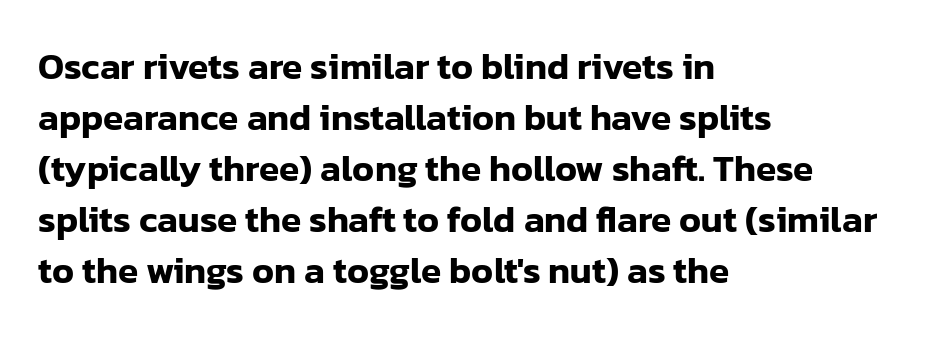
Q: Is the text italic (slanted)? A: No, it is upright.
Q: Is the typeface a serif or a sans-serif typeface? A: Sans-serif.
Q: Is the text underlined? A: No.
Q: How is the paragraph aligned? A: Left-aligned.
Q: Is the spacing between letters normal or unusually wide? A: Normal.
Q: Is the spacing between lines tight, normal or loose? A: Normal.
Q: Width (condensed, normal, or wide)? A: Normal.
Q: Stroke contrast? A: Low.
Q: x-height? A: Medium.
Q: Monospaced? A: No.
